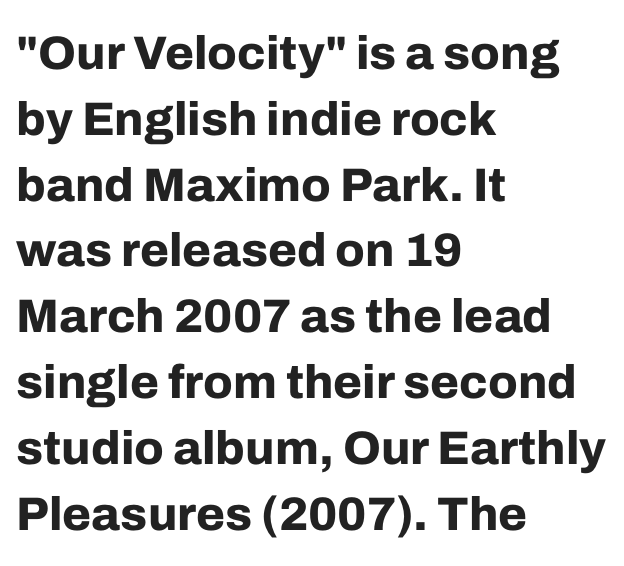
Q: Is the text bold? A: Yes.
Q: Is the text italic (slanted)? A: No, it is upright.
Q: Is the typeface a serif or a sans-serif typeface? A: Sans-serif.
Q: Is the text underlined? A: No.
Q: How is the paragraph aligned? A: Left-aligned.
Q: Is the spacing between letters normal or unusually wide? A: Normal.
Q: Is the spacing between lines tight, normal or loose? A: Normal.
Q: Width (condensed, normal, or wide)? A: Normal.
Q: Stroke contrast? A: Low.
Q: x-height? A: Medium.
Q: Monospaced? A: No.
